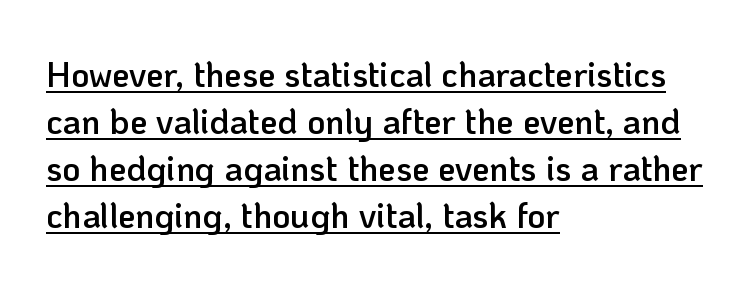
The line texture is even and compact thanks to regular tracking. The face used here is proportionally spaced, like ordinary book or web type. The rendering uses a semibold face; strokes are thickened but not to full bold. Each letter's strokes conclude bluntly, with no projecting serifs. In designer terms, the underline attribute is active on this setting. The passage is arranged the way most books set body copy — flush left.
